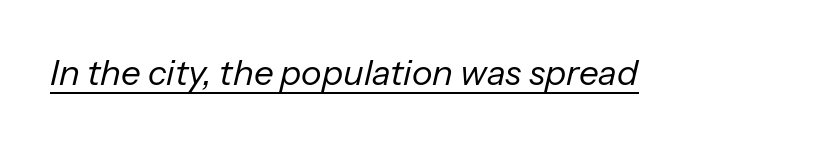
Q: Is the text bold? A: No.
Q: Is the text italic (slanted)? A: Yes, it leans right by about 13 degrees.
Q: Is the text underlined? A: Yes.
Q: Is the spacing between letters normal or unusually wide? A: Normal.
Q: Width (condensed, normal, or wide)? A: Normal.
Q: Stroke contrast? A: Low.
Q: x-height? A: Medium.
Q: Monospaced? A: No.
